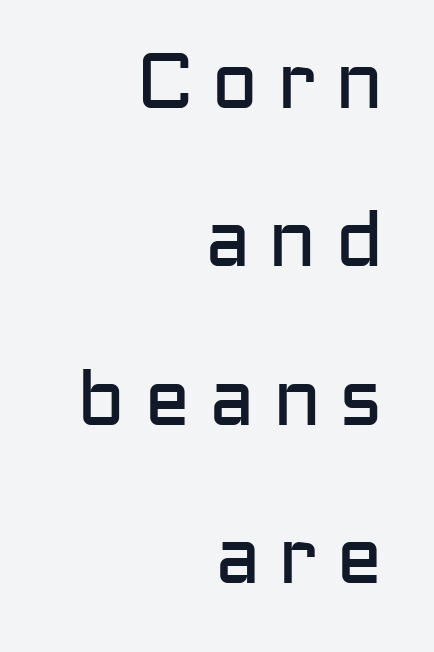
The image shows 78 px regular-weight sans-serif type, upright; set right-aligned, loose line spacing (2.03x), unusually wide letter spacing (+0.23 em), not underlined; low stroke contrast and a medium x-height.
